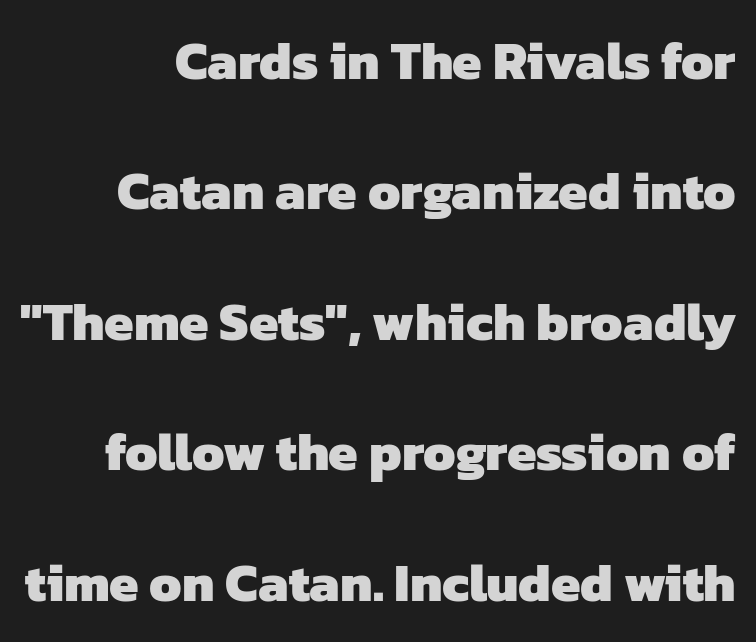
The image shows 53 px heavy sans-serif type; set right-aligned, loose line spacing (2.46x), normal letter spacing, not underlined; low stroke contrast and a medium x-height.
